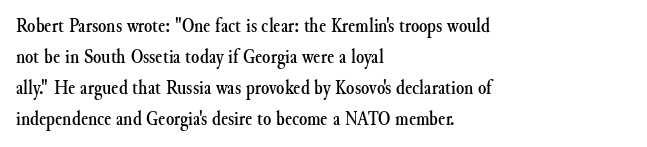
{"italic": "no", "underline": "no", "align": "left", "line_spacing": "normal", "line_spacing_ratio": 1.47, "letter_spacing": "normal", "letter_spacing_em": 0.0, "glyph_px": 21}
